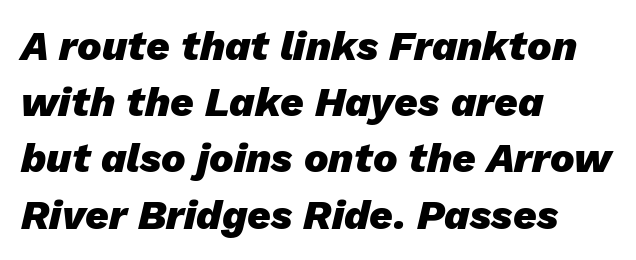
A typesetter would mark this as italic. This sample has the flowing, uneven cadence of proportional lettering. You could call the tracking neutral — neither tight nor loose. The lines in this sample share a left origin and differ only in where they stop. The line-height multiplier appears to be the usual default. Letters rest on an invisible, unmarked baseline.
